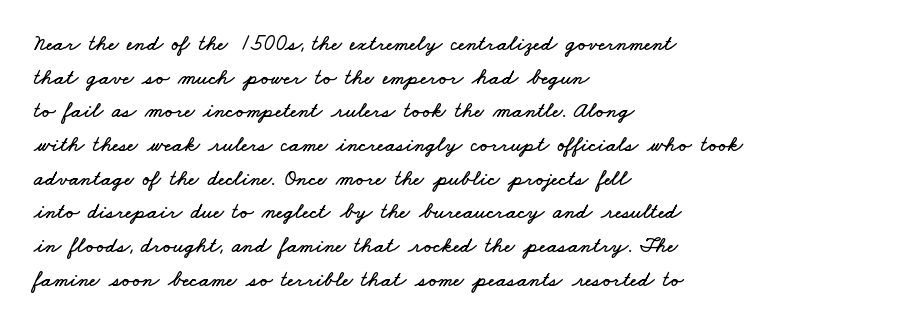
Q: Is the text underlined? A: No.
Q: How is the paragraph aligned? A: Left-aligned.
Q: Is the spacing between letters normal or unusually wide? A: Normal.
Q: Is the spacing between lines tight, normal or loose? A: Normal.
